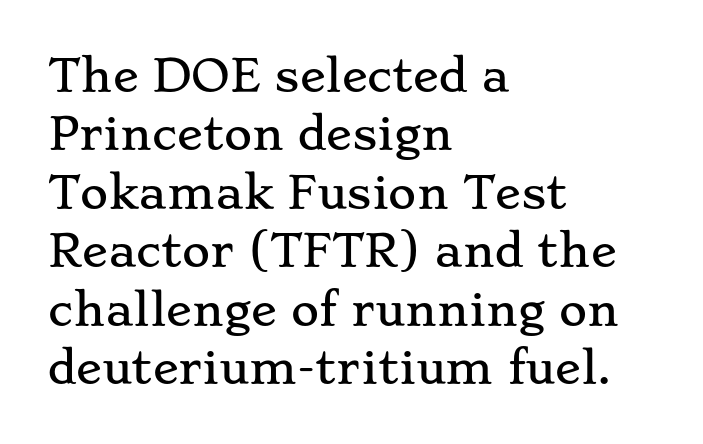
The image shows 43 px wide serif type, upright; set left-aligned, normal line spacing (1.36x), normal letter spacing, not underlined; low stroke contrast and a small x-height.
